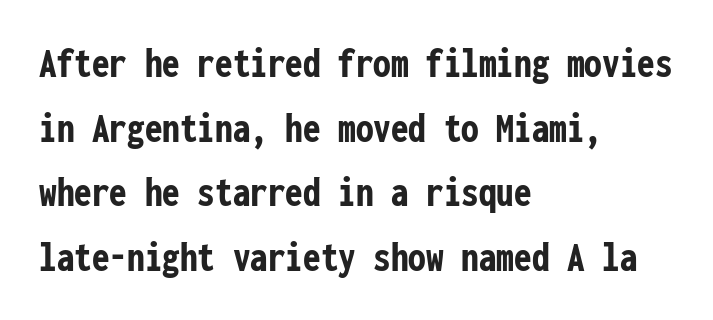
{"serif": "no", "italic": "no", "bold": "yes", "weight": "semibold", "width": "condensed", "stroke_contrast": "low", "x_height": "medium", "monospaced": "yes", "underline": "no", "align": "left", "line_spacing": "normal", "line_spacing_ratio": 1.47, "letter_spacing": "normal", "letter_spacing_em": 0.0, "glyph_px": 44}
